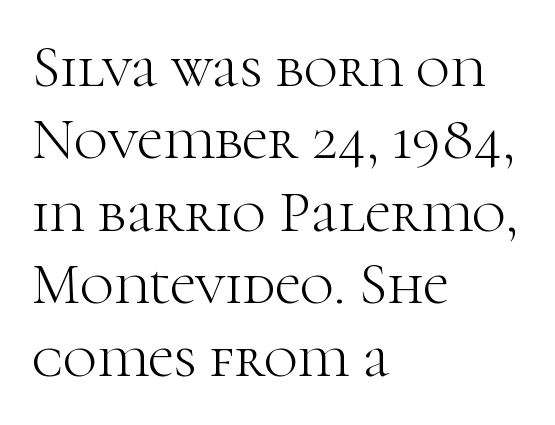
The image shows 58 px light serif type, upright; set left-aligned, normal line spacing (1.25x), normal letter spacing, not underlined; high stroke contrast and a medium x-height.
